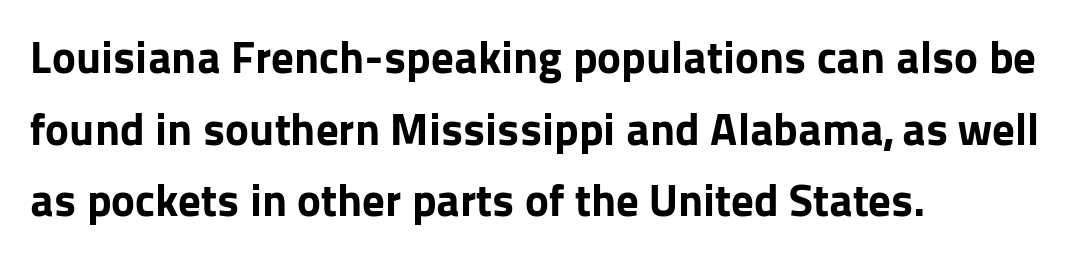
Q: Is the text bold? A: Yes.
Q: Is the text italic (slanted)? A: No, it is upright.
Q: Is the typeface a serif or a sans-serif typeface? A: Sans-serif.
Q: Is the text underlined? A: No.
Q: How is the paragraph aligned? A: Left-aligned.
Q: Is the spacing between letters normal or unusually wide? A: Normal.
Q: Is the spacing between lines tight, normal or loose? A: Normal.
Q: Width (condensed, normal, or wide)? A: Normal.
Q: Stroke contrast? A: Low.
Q: x-height? A: Medium.
Q: Monospaced? A: No.
